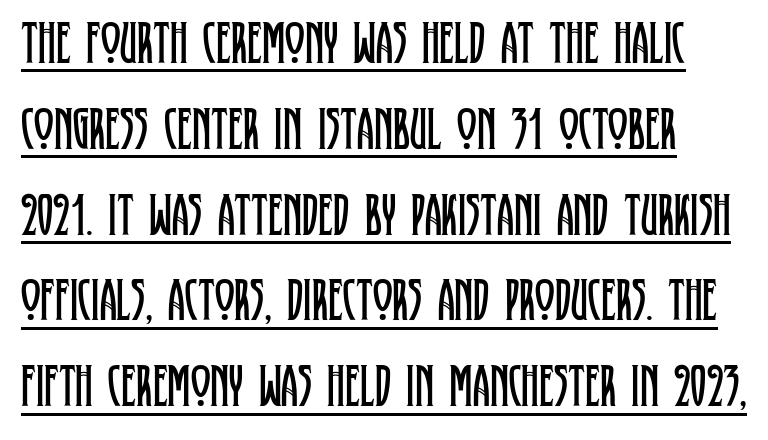
The image shows 60 px regular-weight, condensed serif type, upright; set normal line spacing (1.43x), normal letter spacing, underlined; low stroke contrast and a large x-height.
